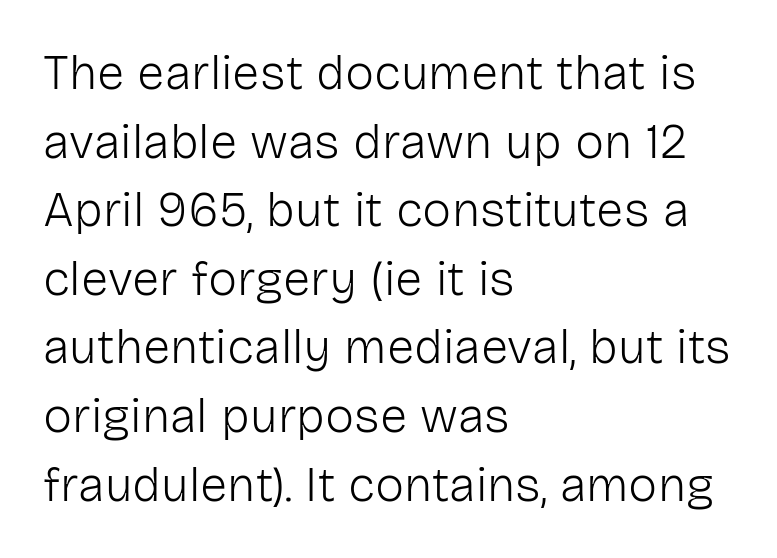
The image shows 49 px light sans-serif type, upright; set left-aligned, normal line spacing (1.4x), normal letter spacing, not underlined; low stroke contrast and a medium x-height.
